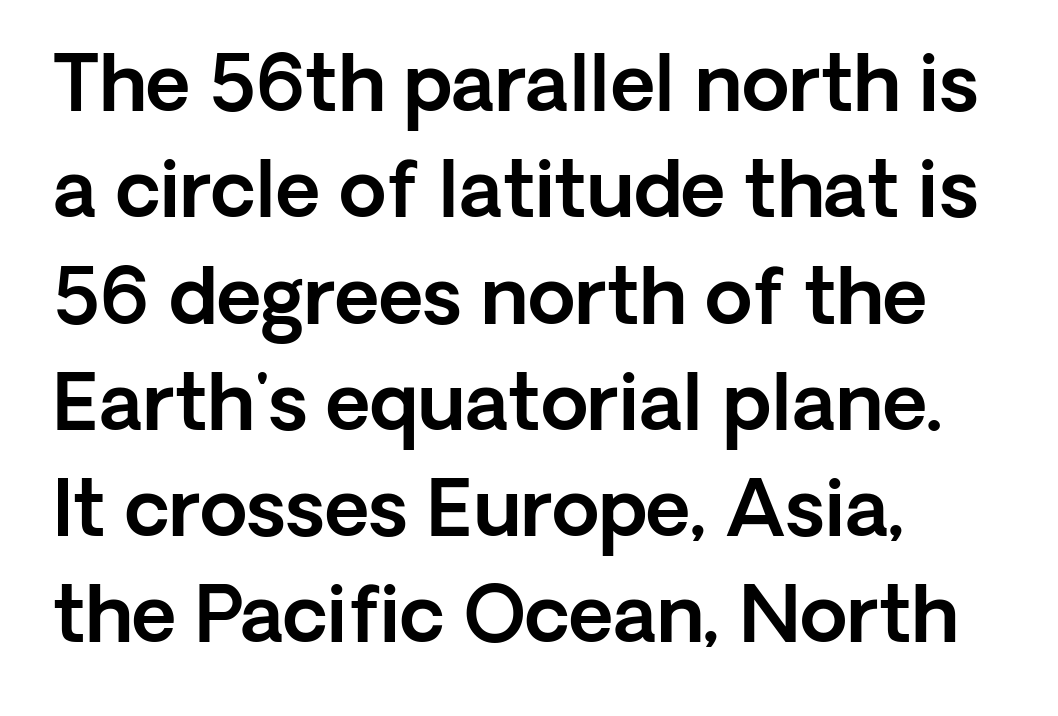
Short and long lines alike share a common starting point at left. Posture: straight, roman, zero tilt. Unmarked baselines from the first word to the last. A typesetter would call this proportional, since set widths differ per character. Compared with typical paragraphs, the rows here are spaced about the same. Observe the ordinary spacing: letters are neighbours, not strangers.
